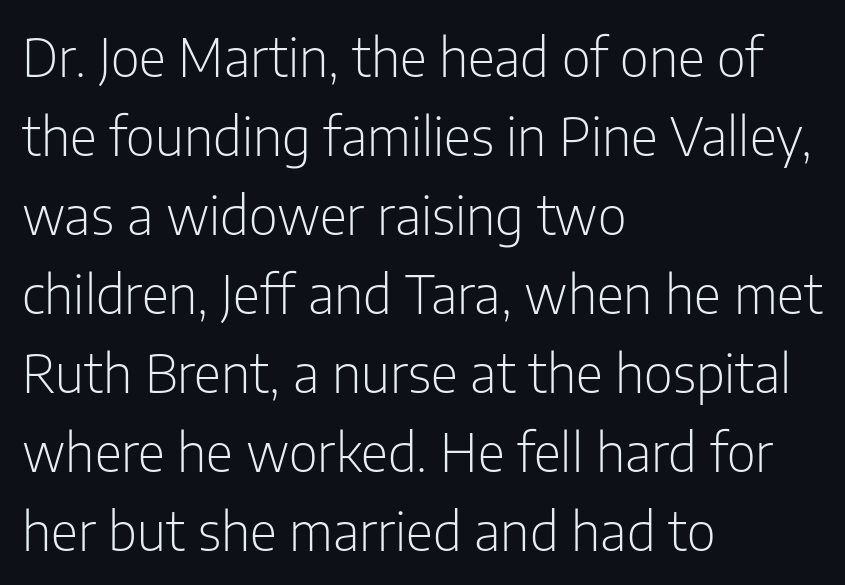
Q: Is the text bold? A: No.
Q: Is the text italic (slanted)? A: No, it is upright.
Q: Is the typeface a serif or a sans-serif typeface? A: Sans-serif.
Q: Is the text underlined? A: No.
Q: How is the paragraph aligned? A: Left-aligned.
Q: Is the spacing between letters normal or unusually wide? A: Normal.
Q: Is the spacing between lines tight, normal or loose? A: Normal.
Q: Width (condensed, normal, or wide)? A: Condensed.
Q: Stroke contrast? A: Low.
Q: x-height? A: Medium.
Q: Monospaced? A: No.
